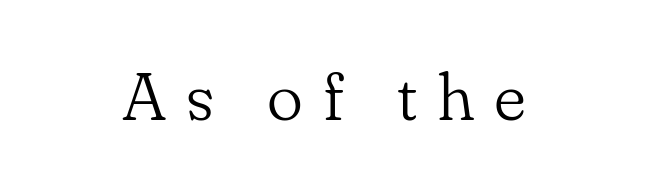
{"serif": "yes", "italic": "no", "bold": "no", "weight": "light", "width": "normal", "stroke_contrast": "low", "x_height": "small", "monospaced": "no", "underline": "no", "align": "center", "letter_spacing": "wide", "letter_spacing_em": 0.29, "glyph_px": 68}
